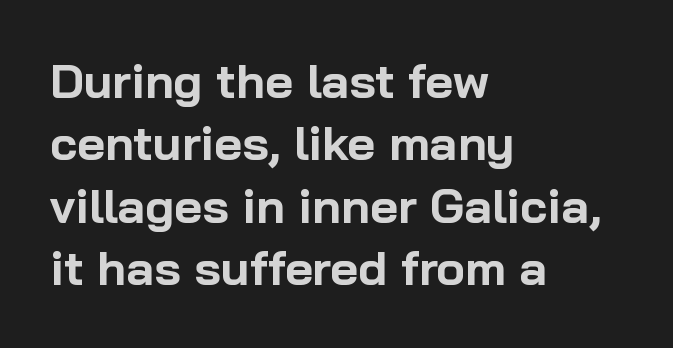
The passage shown is emphatically bold. The letters sit at their default tracking, neither squeezed nor spread. Font category for this specimen: sans-serif. Do the characters align in a grid? No, the font is proportional.
